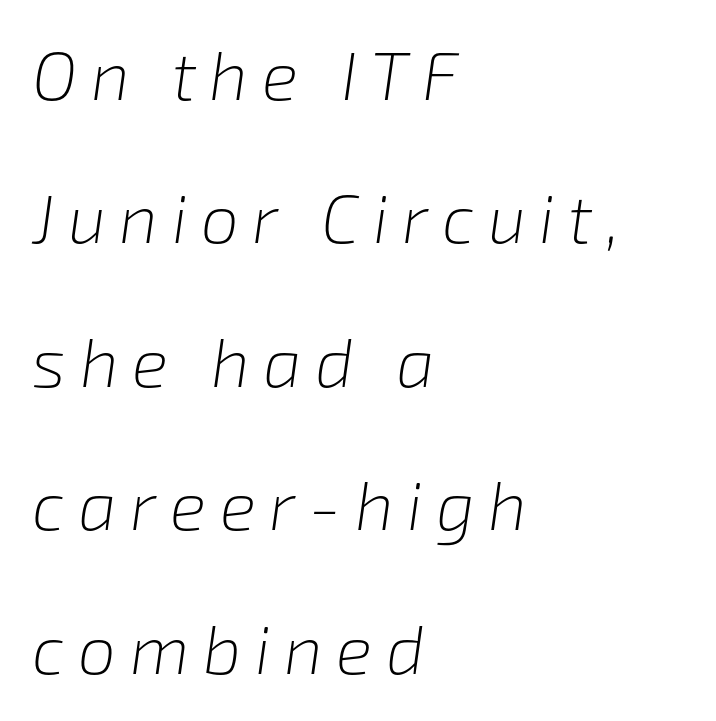
{"italic": "yes", "lean": "right", "slant_degrees": 8, "bold": "no", "weight": "light", "width": "normal", "stroke_contrast": "low", "x_height": "medium", "monospaced": "no", "underline": "no", "align": "left", "line_spacing": "loose", "line_spacing_ratio": 2.11, "letter_spacing": "wide", "letter_spacing_em": 0.2, "glyph_px": 68}
